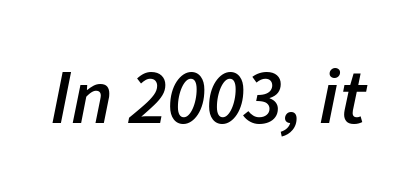
The image shows 78 px semibold type, italic (leaning right); set normal letter spacing, not underlined; low stroke contrast and a medium x-height.
